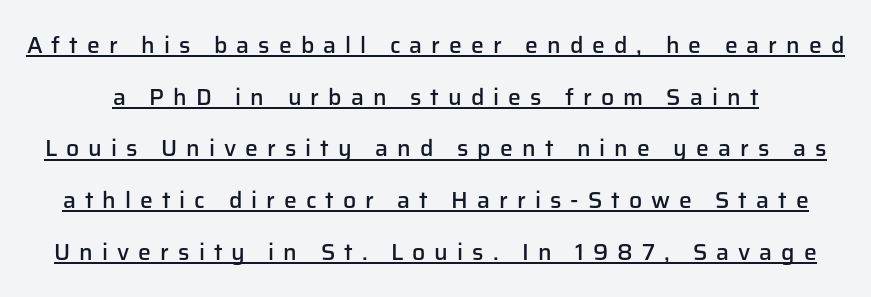
{"italic": "no", "bold": "semi", "underline": "yes", "line_spacing": "loose", "line_spacing_ratio": 2.25, "letter_spacing": "wide", "letter_spacing_em": 0.39, "glyph_px": 23}
